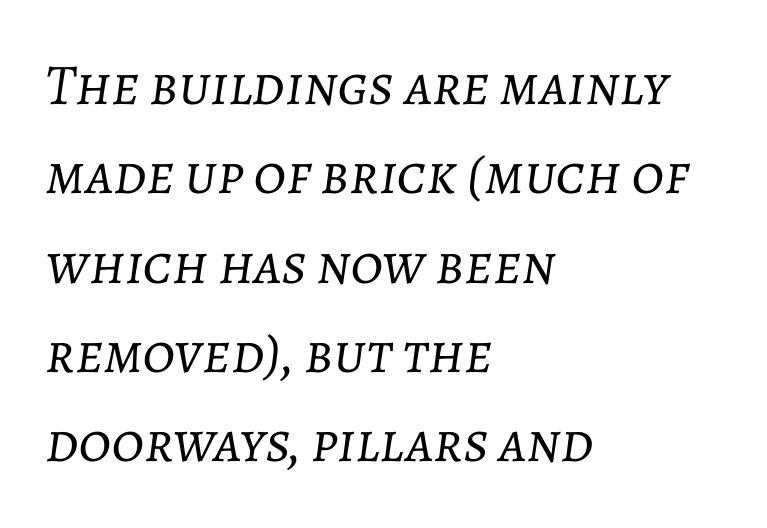
The image shows 58 px light type, italic (leaning right); set left-aligned, normal line spacing (1.54x), normal letter spacing, not underlined; low stroke contrast and a medium x-height.
